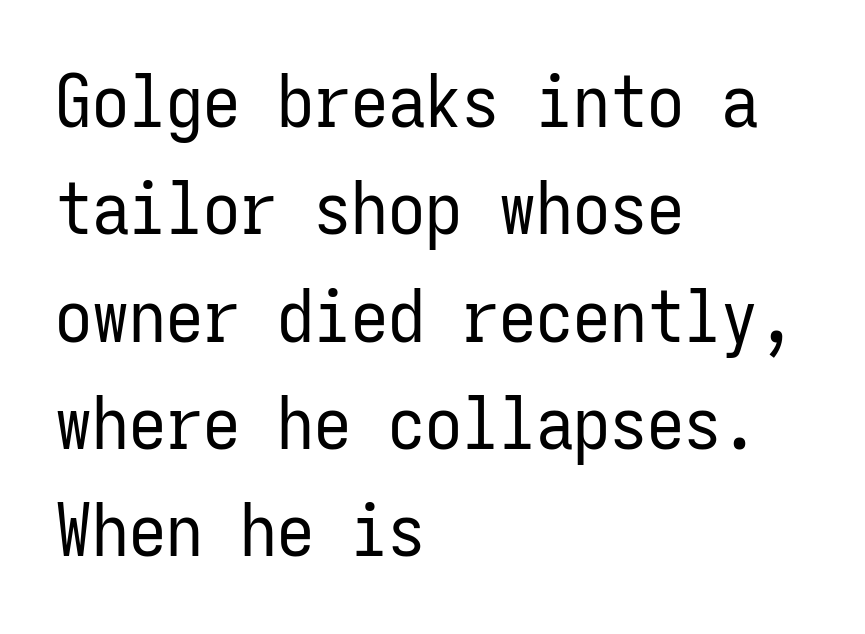
The image shows 74 px regular-weight, condensed sans-serif type, upright, monospaced; set left-aligned, normal line spacing (1.45x), normal letter spacing, not underlined; low stroke contrast and a medium x-height.
